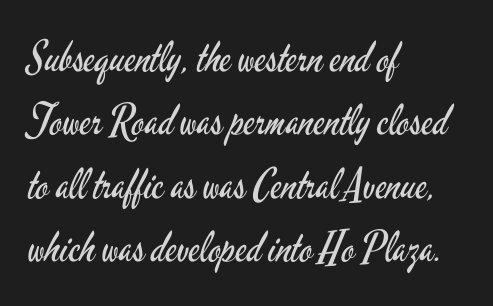
The image shows 42 px regular-weight, condensed sans-serif type; set left-aligned, normal line spacing (1.51x), normal letter spacing, not underlined; low stroke contrast and a small x-height.
